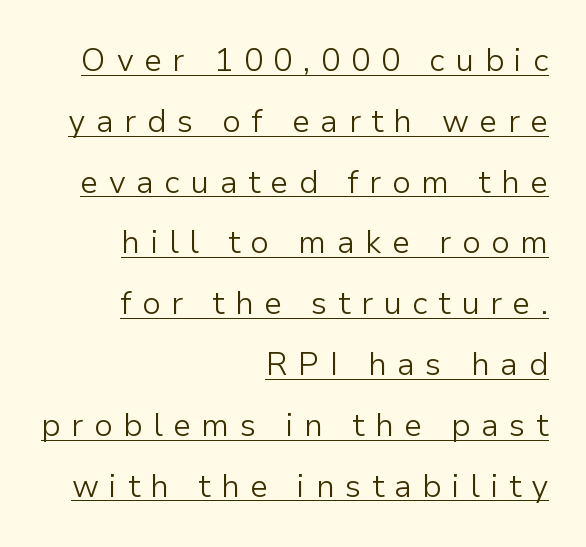
{"serif": "no", "italic": "no", "bold": "no", "weight": "light", "width": "normal", "stroke_contrast": "low", "x_height": "medium", "monospaced": "no", "underline": "yes", "align": "right", "line_spacing": "loose", "line_spacing_ratio": 1.9, "letter_spacing": "wide", "letter_spacing_em": 0.33, "glyph_px": 32}
